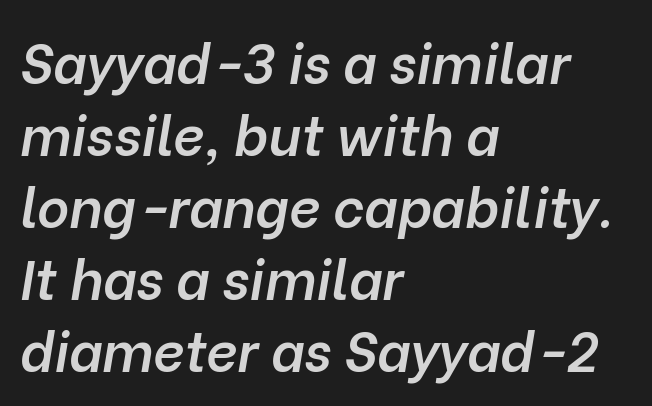
The image shows 55 px semibold type, italic (leaning right); set left-aligned, normal line spacing (1.31x), normal letter spacing, not underlined; low stroke contrast and a medium x-height.
